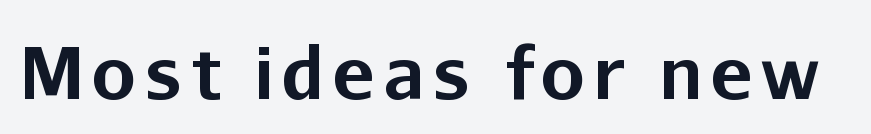
Q: Is the text bold? A: Yes.
Q: Is the text italic (slanted)? A: No, it is upright.
Q: Is the typeface a serif or a sans-serif typeface? A: Sans-serif.
Q: Is the text underlined? A: No.
Q: Width (condensed, normal, or wide)? A: Normal.
Q: Stroke contrast? A: Low.
Q: x-height? A: Medium.
Q: Monospaced? A: No.
